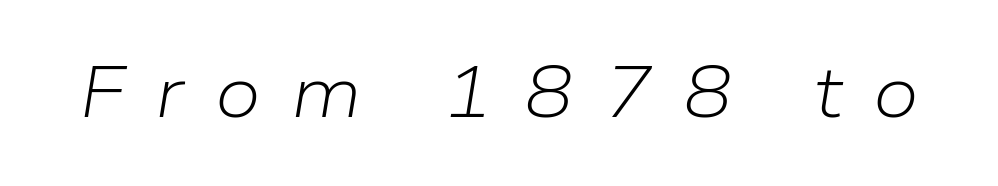
The image shows 73 px light type, italic (leaning right); set unusually wide letter spacing (+0.42 em), not underlined; low stroke contrast and a medium x-height.
